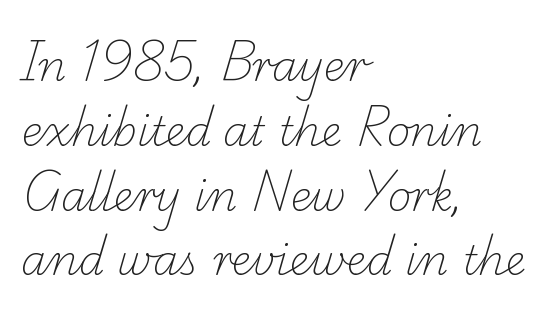
{"serif": "yes", "bold": "no", "weight": "light", "width": "normal", "stroke_contrast": "low", "x_height": "small", "monospaced": "no", "underline": "no", "align": "left", "line_spacing": "normal", "line_spacing_ratio": 1.58, "letter_spacing": "normal", "letter_spacing_em": 0.0, "glyph_px": 41}
